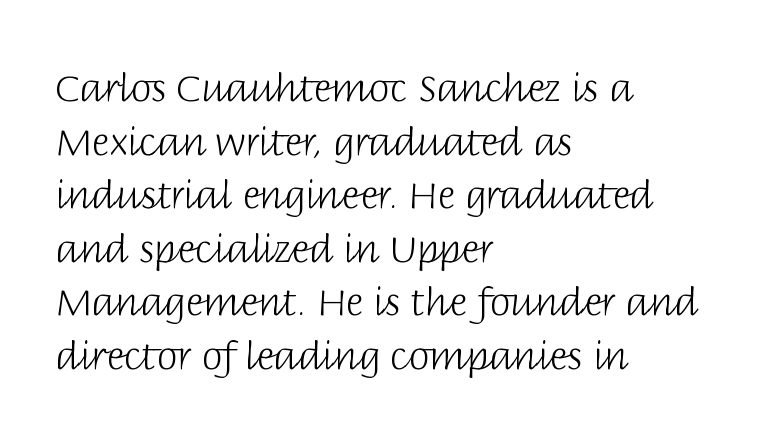
Q: Is the text bold? A: No.
Q: Is the text italic (slanted)? A: No, it is upright.
Q: Is the typeface a serif or a sans-serif typeface? A: Sans-serif.
Q: Is the text underlined? A: No.
Q: How is the paragraph aligned? A: Left-aligned.
Q: Is the spacing between letters normal or unusually wide? A: Normal.
Q: Is the spacing between lines tight, normal or loose? A: Normal.
Q: Width (condensed, normal, or wide)? A: Normal.
Q: Stroke contrast? A: Low.
Q: x-height? A: Large.
Q: Monospaced? A: No.
